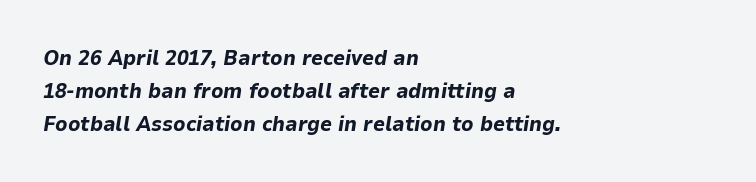
{"italic": "yes", "lean": "right", "slant_degrees": 9, "bold": "yes", "underline": "no", "align": "left", "line_spacing": "normal", "line_spacing_ratio": 1.56, "letter_spacing": "normal", "letter_spacing_em": 0.0, "glyph_px": 21}
